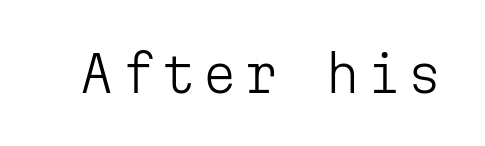
These lines are composed in type without serifs. Is this a fixed-width face? Yes — each glyph sits in an identical cell. The glyphs are unaccompanied by any horizontal stroke below them. The axis of the letterforms is exactly vertical.
